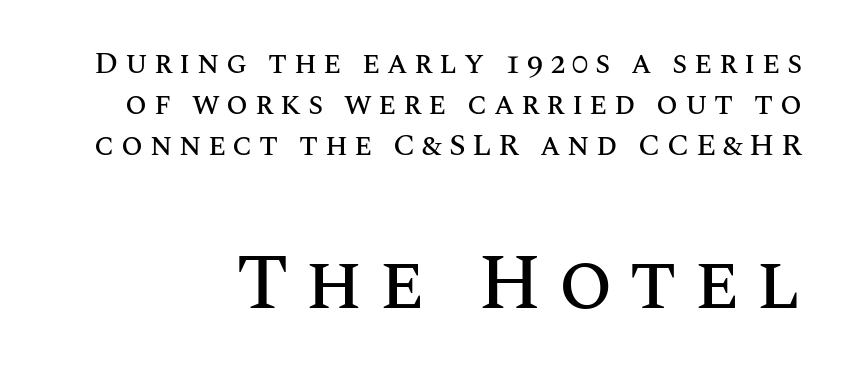
The image shows 78 px text type, upright; set normal line spacing (1.32x), unusually wide letter spacing (+0.21 em), not underlined; the second (bottom) block is 2.52x larger; medium stroke contrast and a large x-height.
